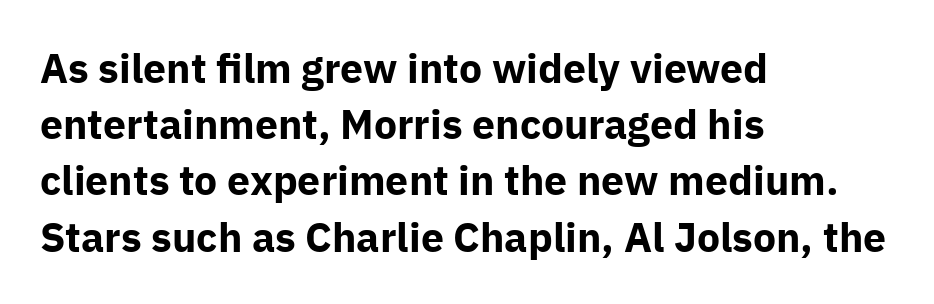
Q: Is the text bold? A: Yes.
Q: Is the text italic (slanted)? A: No, it is upright.
Q: Is the typeface a serif or a sans-serif typeface? A: Sans-serif.
Q: Is the text underlined? A: No.
Q: How is the paragraph aligned? A: Left-aligned.
Q: Is the spacing between letters normal or unusually wide? A: Normal.
Q: Is the spacing between lines tight, normal or loose? A: Normal.
Q: Width (condensed, normal, or wide)? A: Normal.
Q: Stroke contrast? A: Low.
Q: x-height? A: Medium.
Q: Monospaced? A: No.
